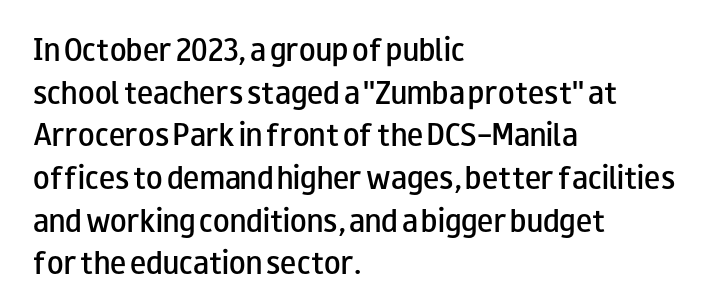
The characters look somewhat weighty, a semibold short of true bold. This sample uses an upright cut, with every glyph sitting square on the baseline. The horizontal fit of the characters is conventional and even. The ragged edge is on the right, which tells us the setting is flush left. This block has exactly the height ordinary leading produces. Glance below the letters and you will spot only blank space.
